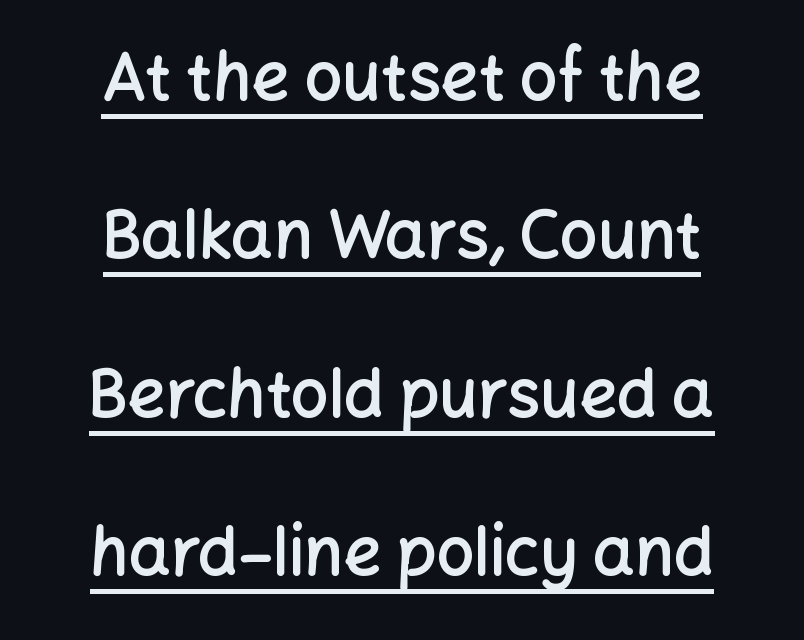
Serif or sans? Sans — the stroke terminals are bare. A typesetter would call this leading open, well beyond the default. The letters stand upright; this is a roman face. In terms of weight, the rendering is demibold, just under bold. This is underlined copy, the kind a proofreader might mark for attention. You could not count columns in this text — the font is proportionally spaced.
